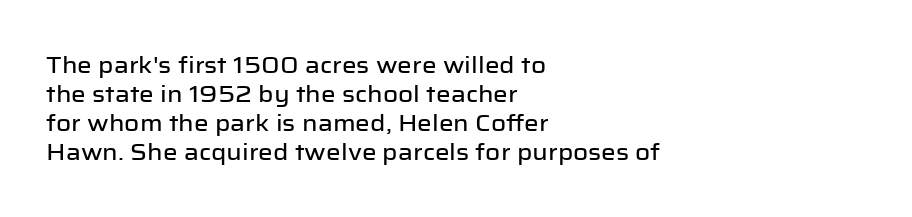
Posture: straight, roman, zero tilt. The passage shown is not underscored anywhere. The rendering anchors every line to the left-hand side. The gaps between neighbouring characters are ordinary and unremarkable.
